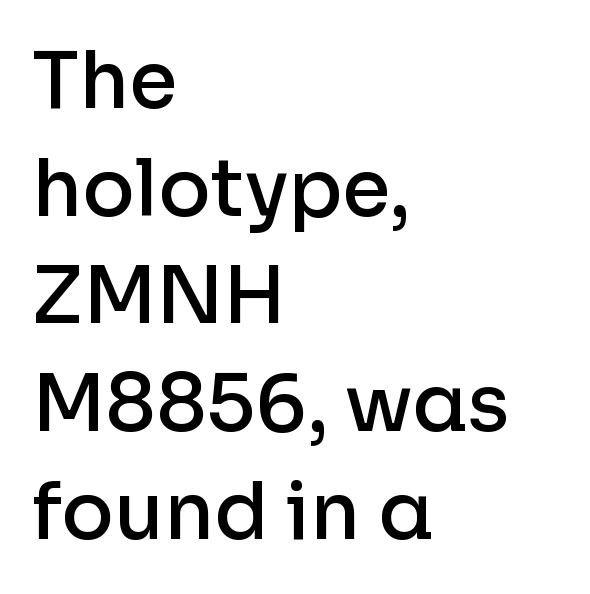
The image shows 78 px semibold sans-serif type, upright; set left-aligned, normal line spacing (1.38x), normal letter spacing, not underlined; low stroke contrast and a medium x-height.
